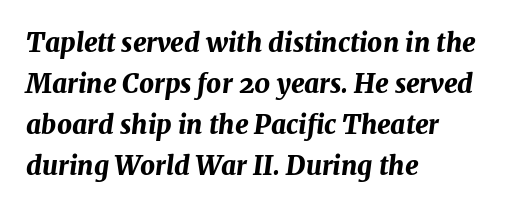
These lines were composed using italics. The letterforms sit shoulder to shoulder at normal distance. Only glyphs here, with clear space below each row. Reading down the block, your eye returns to a fixed left position each line.
